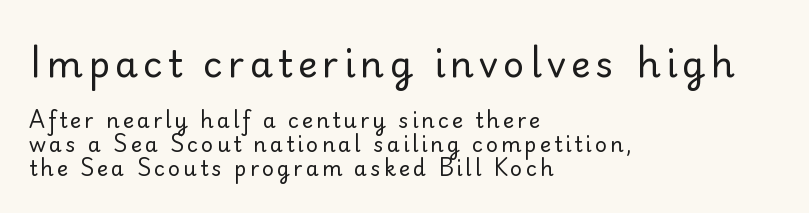
{"serif": "no", "italic": "no", "bold": "no", "weight": "regular", "width": "normal", "stroke_contrast": "low", "x_height": "small", "monospaced": "no", "underline": "no", "align": "left", "line_spacing": "tight", "line_spacing_ratio": 1.14, "larger_block": "first", "size_ratio": 1.76, "glyph_px": 37}
